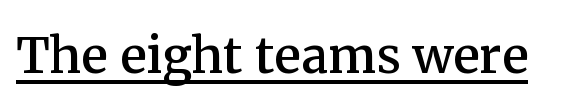
Q: Is the text italic (slanted)? A: No, it is upright.
Q: Is the typeface a serif or a sans-serif typeface? A: Serif.
Q: Is the text underlined? A: Yes.
Q: Is the spacing between letters normal or unusually wide? A: Normal.
Q: Width (condensed, normal, or wide)? A: Normal.
Q: Stroke contrast? A: Medium.
Q: x-height? A: Medium.
Q: Monospaced? A: No.
